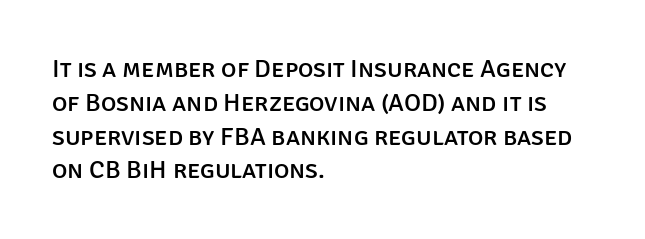
The image shows 26 px text type, upright; set left-aligned, normal line spacing (1.3x), normal letter spacing, not underlined.
